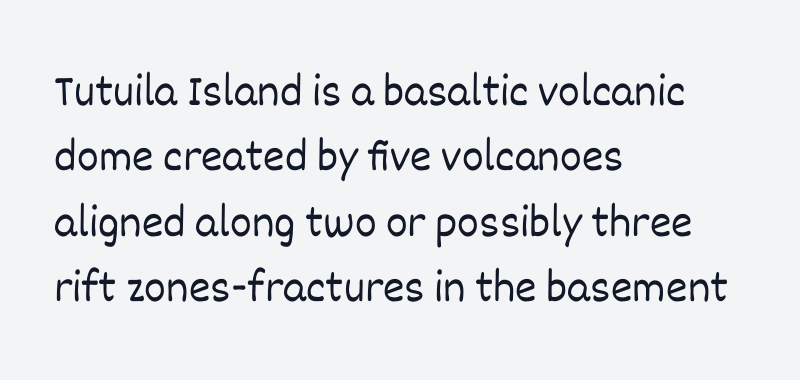
Q: Is the text bold? A: No.
Q: Is the text italic (slanted)? A: No, it is upright.
Q: Is the text underlined? A: No.
Q: How is the paragraph aligned? A: Left-aligned.
Q: Is the spacing between letters normal or unusually wide? A: Normal.
Q: Is the spacing between lines tight, normal or loose? A: Normal.
Q: Width (condensed, normal, or wide)? A: Normal.
Q: Stroke contrast? A: Low.
Q: x-height? A: Large.
Q: Monospaced? A: No.
